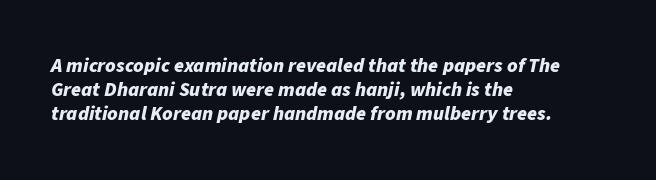
The image shows 20 px bold type, italic (leaning right); set left-aligned, line spacing 1.21x, normal letter spacing, not underlined.
